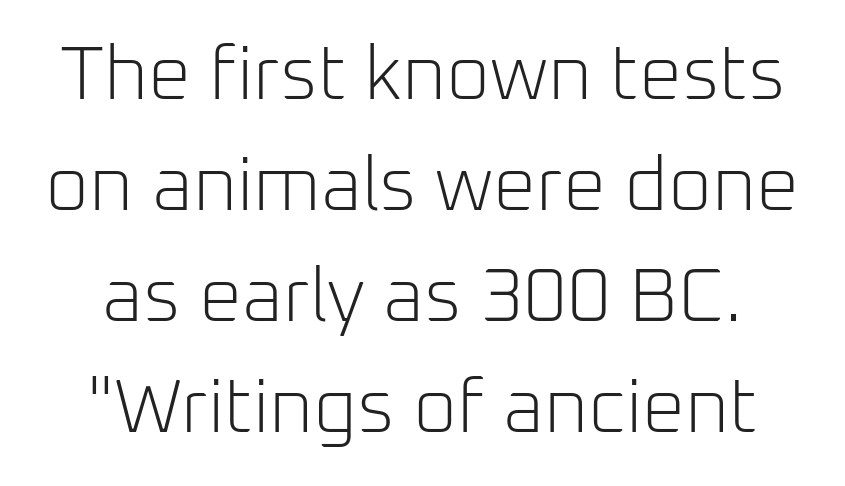
Q: Is the text bold? A: No.
Q: Is the text italic (slanted)? A: No, it is upright.
Q: Is the typeface a serif or a sans-serif typeface? A: Sans-serif.
Q: Is the text underlined? A: No.
Q: Is the spacing between letters normal or unusually wide? A: Normal.
Q: Is the spacing between lines tight, normal or loose? A: Normal.
Q: Width (condensed, normal, or wide)? A: Normal.
Q: Stroke contrast? A: Low.
Q: x-height? A: Medium.
Q: Monospaced? A: No.
